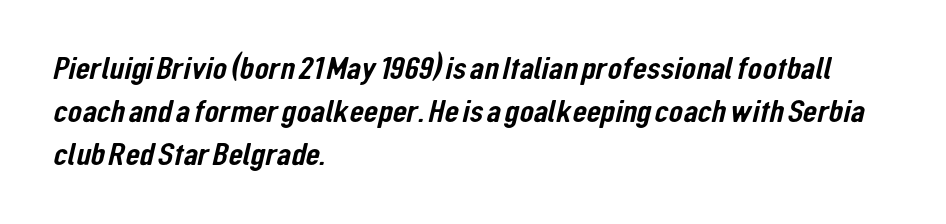
Are there feet on the stems? There aren't — it's a sans. The paragraph shown leans on its left margin. Vertical spacing — default. The letters advance in unequal steps, a hallmark of proportional type.
